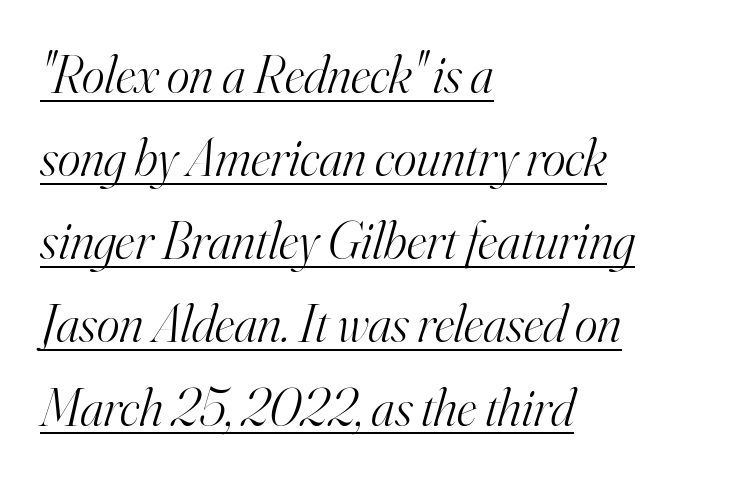
Q: Is the text bold? A: No.
Q: Is the text italic (slanted)? A: Yes, it leans right by about 16 degrees.
Q: Is the typeface a serif or a sans-serif typeface? A: Serif.
Q: Is the text underlined? A: Yes.
Q: How is the paragraph aligned? A: Left-aligned.
Q: Is the spacing between letters normal or unusually wide? A: Normal.
Q: Is the spacing between lines tight, normal or loose? A: Normal.
Q: Width (condensed, normal, or wide)? A: Normal.
Q: Stroke contrast? A: High.
Q: x-height? A: Small.
Q: Monospaced? A: No.
